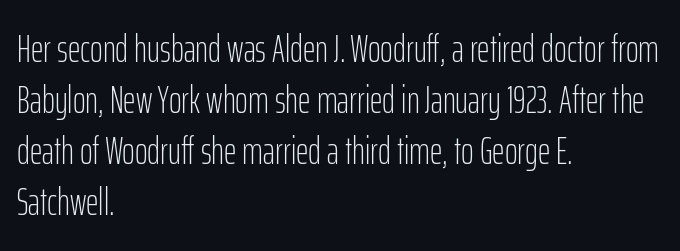
Q: Is the text bold? A: No.
Q: Is the text italic (slanted)? A: No, it is upright.
Q: Is the typeface a serif or a sans-serif typeface? A: Sans-serif.
Q: Is the text underlined? A: No.
Q: How is the paragraph aligned? A: Left-aligned.
Q: Is the spacing between letters normal or unusually wide? A: Normal.
Q: Is the spacing between lines tight, normal or loose? A: Normal.
Q: Width (condensed, normal, or wide)? A: Condensed.
Q: Stroke contrast? A: Low.
Q: x-height? A: Medium.
Q: Monospaced? A: No.
